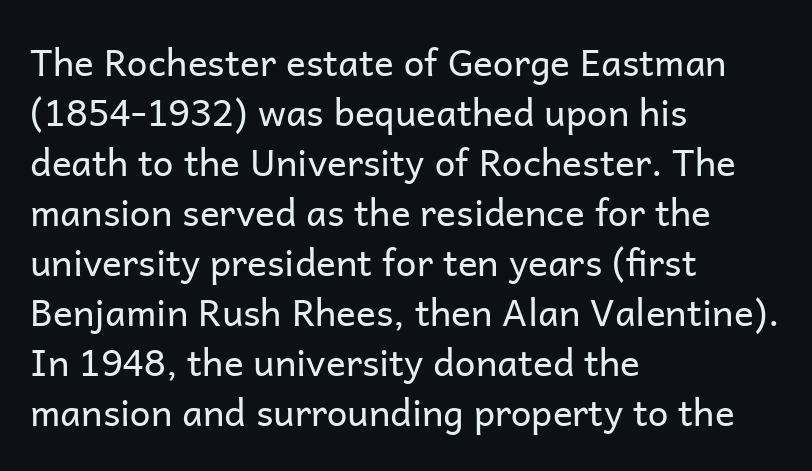
{"serif": "no", "italic": "no", "bold": "no", "weight": "regular", "width": "normal", "stroke_contrast": "low", "x_height": "medium", "monospaced": "no", "underline": "no", "align": "left", "line_spacing": "normal", "line_spacing_ratio": 1.35, "letter_spacing": "normal", "letter_spacing_em": 0.0, "glyph_px": 37}
